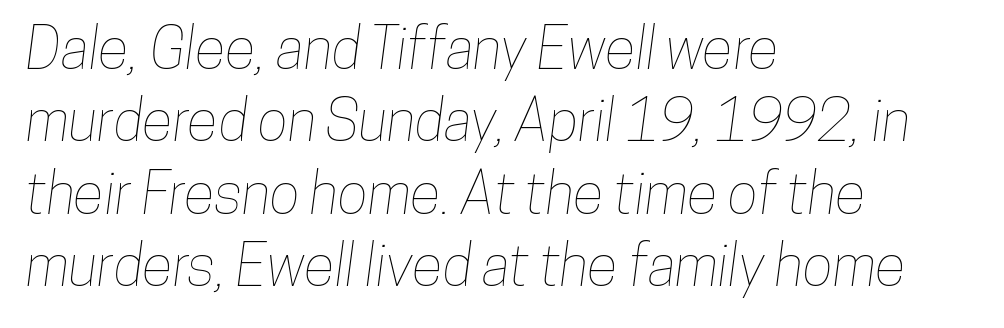
{"width": "condensed", "stroke_contrast": "low", "x_height": "medium", "monospaced": "no", "underline": "no", "align": "left", "line_spacing": "normal", "line_spacing_ratio": 1.27, "letter_spacing": "normal", "letter_spacing_em": 0.0, "glyph_px": 57}
